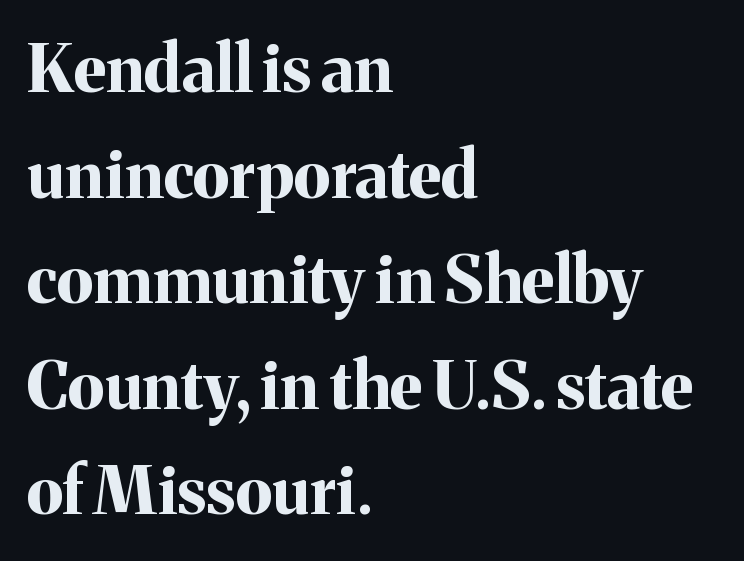
{"serif": "yes", "italic": "no", "bold": "yes", "weight": "bold", "width": "normal", "stroke_contrast": "medium", "x_height": "medium", "monospaced": "no", "underline": "no", "align": "left", "line_spacing": "normal", "line_spacing_ratio": 1.6, "letter_spacing": "normal", "letter_spacing_em": 0.0, "glyph_px": 66}
